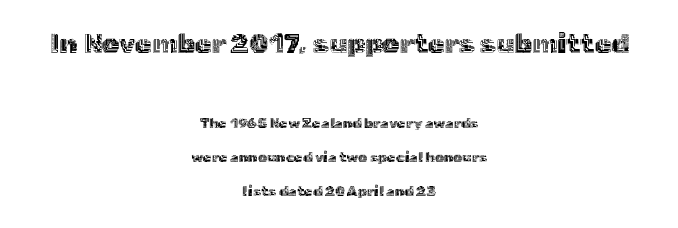
Q: Is the text italic (slanted)? A: No, it is upright.
Q: Is the text underlined? A: No.
Q: How is the paragraph aligned? A: Centered.
Q: Is the spacing between letters normal or unusually wide? A: Normal.
Q: Is the spacing between lines tight, normal or loose? A: Loose.
Q: Which block of text is set in a larger size, the first (top) or the second (bottom)? A: The first (top) one.
